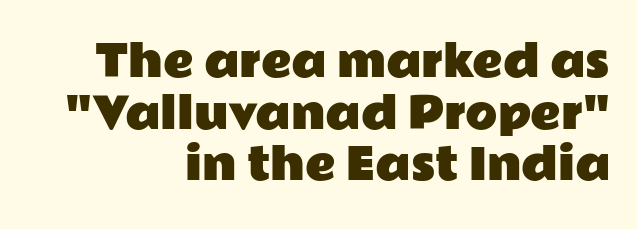
Q: Is the text italic (slanted)? A: No, it is upright.
Q: Is the typeface a serif or a sans-serif typeface? A: Sans-serif.
Q: Is the text underlined? A: No.
Q: How is the paragraph aligned? A: Right-aligned.
Q: Is the spacing between letters normal or unusually wide? A: Normal.
Q: Width (condensed, normal, or wide)? A: Wide.
Q: Stroke contrast? A: Low.
Q: x-height? A: Medium.
Q: Monospaced? A: No.
